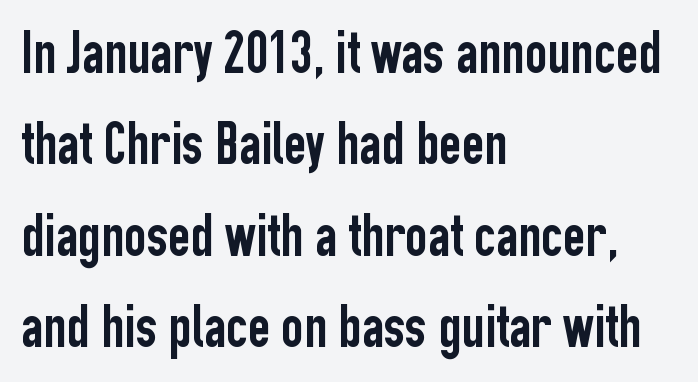
Q: Is the text italic (slanted)? A: No, it is upright.
Q: Is the typeface a serif or a sans-serif typeface? A: Sans-serif.
Q: Is the text underlined? A: No.
Q: How is the paragraph aligned? A: Left-aligned.
Q: Is the spacing between letters normal or unusually wide? A: Normal.
Q: Is the spacing between lines tight, normal or loose? A: Normal.
Q: Width (condensed, normal, or wide)? A: Condensed.
Q: Stroke contrast? A: Low.
Q: x-height? A: Medium.
Q: Monospaced? A: No.
